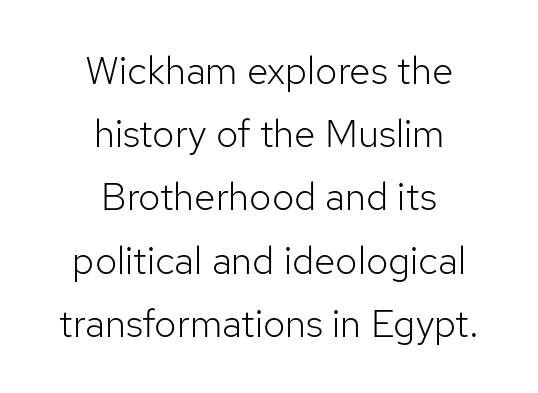
The image shows 39 px light sans-serif type, upright; set centered, normal line spacing (1.62x), normal letter spacing, not underlined; low stroke contrast and a medium x-height.
